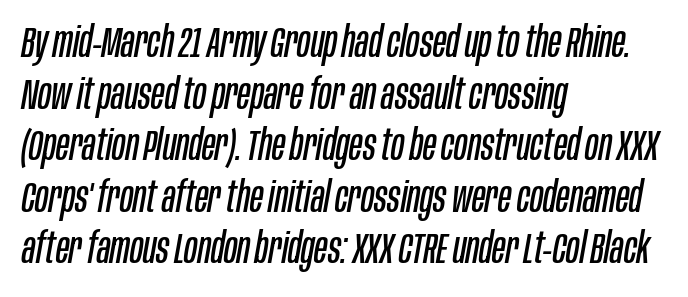
Q: Is the text bold? A: No.
Q: Is the text italic (slanted)? A: Yes, it leans right by about 10 degrees.
Q: Is the text underlined? A: No.
Q: How is the paragraph aligned? A: Left-aligned.
Q: Is the spacing between letters normal or unusually wide? A: Normal.
Q: Width (condensed, normal, or wide)? A: Condensed.
Q: Stroke contrast? A: Low.
Q: x-height? A: Large.
Q: Monospaced? A: No.
